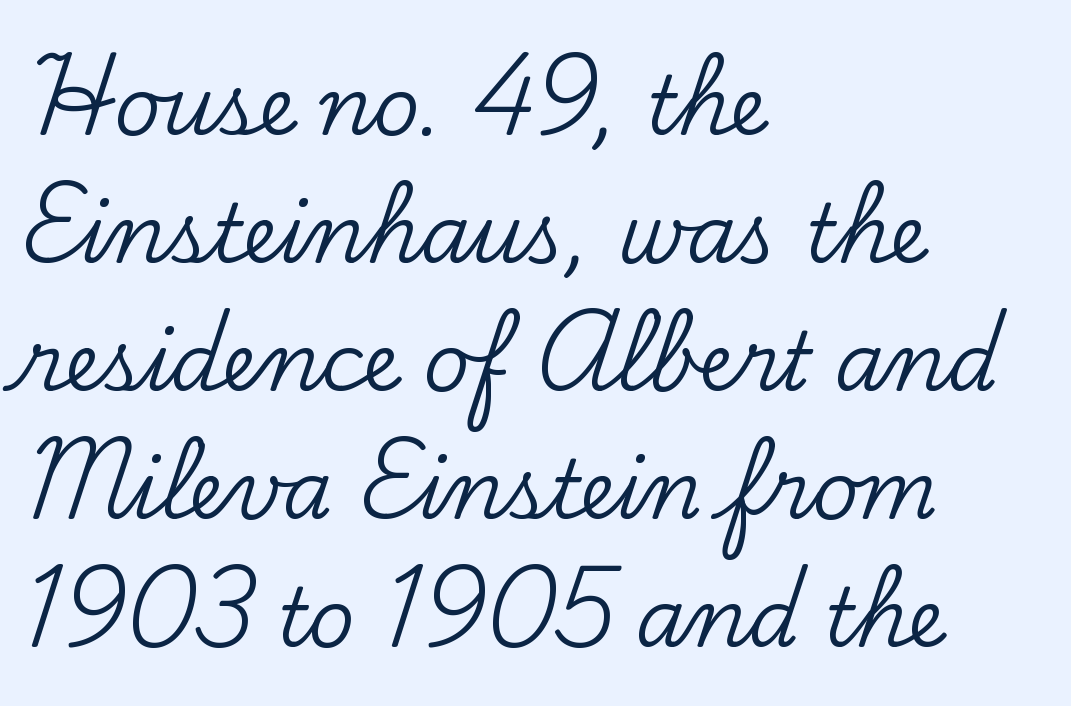
Q: Is the text italic (slanted)? A: Yes.
Q: Is the typeface a serif or a sans-serif typeface? A: Serif.
Q: Is the text underlined? A: No.
Q: How is the paragraph aligned? A: Left-aligned.
Q: Is the spacing between letters normal or unusually wide? A: Normal.
Q: Is the spacing between lines tight, normal or loose? A: Normal.
Q: Width (condensed, normal, or wide)? A: Normal.
Q: Stroke contrast? A: Low.
Q: x-height? A: Small.
Q: Monospaced? A: No.
